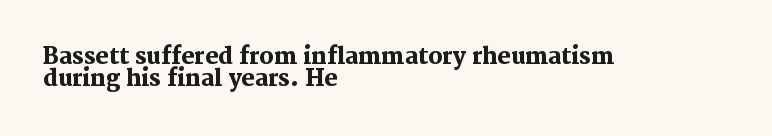
The image shows 22 px bold type, upright; set left-aligned, tight line spacing (1.0x), normal letter spacing, not underlined.
